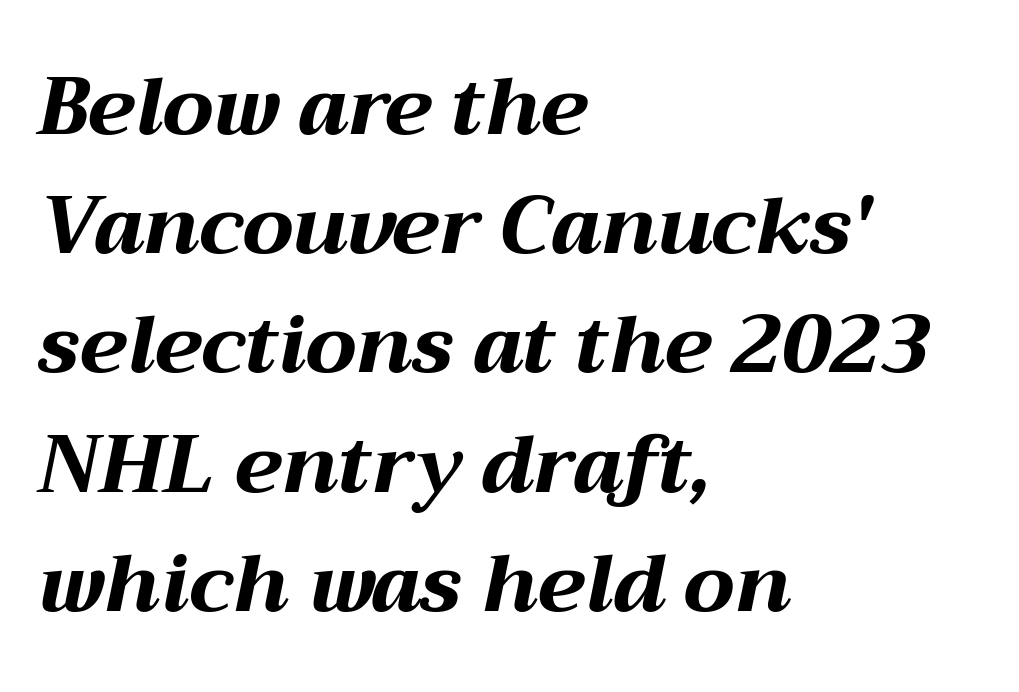
{"italic": "yes", "lean": "right", "slant_degrees": 12, "bold": "yes", "weight": "bold", "width": "wide", "stroke_contrast": "medium", "x_height": "medium", "monospaced": "no", "underline": "no", "align": "left", "line_spacing": "normal", "line_spacing_ratio": 1.49, "letter_spacing": "normal", "letter_spacing_em": 0.0, "glyph_px": 80}
